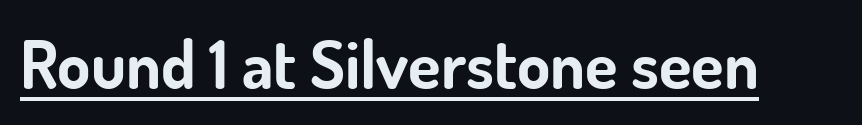
Q: Is the text bold? A: Yes.
Q: Is the text italic (slanted)? A: No, it is upright.
Q: Is the typeface a serif or a sans-serif typeface? A: Sans-serif.
Q: Is the text underlined? A: Yes.
Q: Is the spacing between letters normal or unusually wide? A: Normal.
Q: Width (condensed, normal, or wide)? A: Normal.
Q: Stroke contrast? A: Low.
Q: x-height? A: Small.
Q: Monospaced? A: No.
